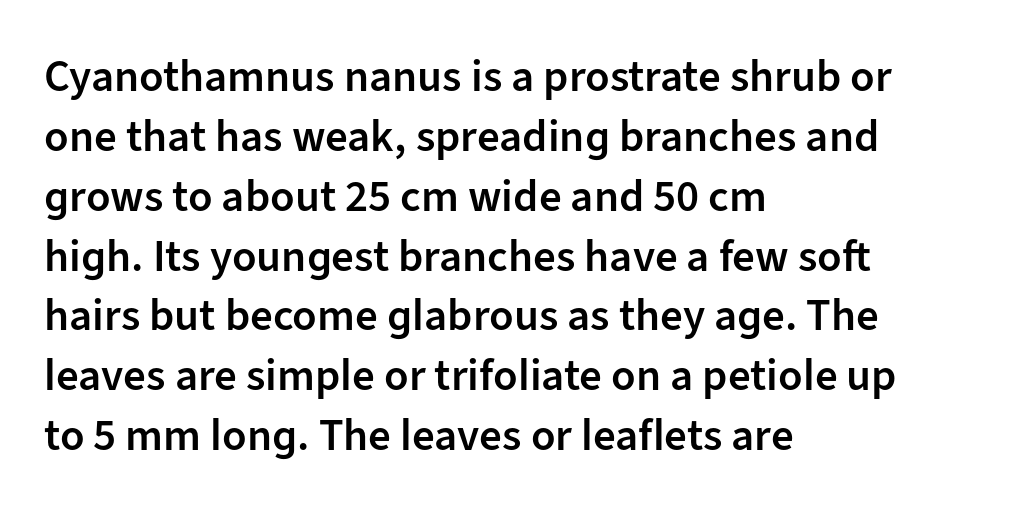
{"serif": "no", "italic": "no", "bold": "semi", "weight": "semibold", "width": "normal", "stroke_contrast": "low", "x_height": "medium", "monospaced": "no", "underline": "no", "align": "left", "line_spacing": "normal", "line_spacing_ratio": 1.33, "letter_spacing": "normal", "letter_spacing_em": 0.0, "glyph_px": 45}
